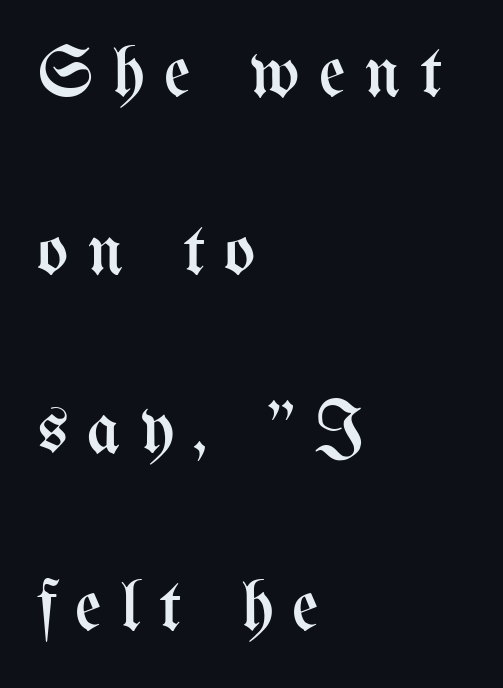
The string is rendered with underlining switched off. The block of text is sparse from top to bottom, with ample space between rows. All the whitespace from short lines collects on the right. The letters stand straight up with perfectly vertical stems.
